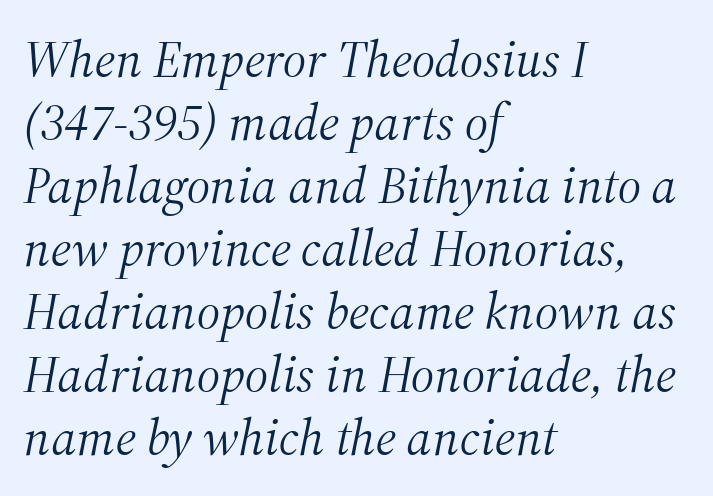
The image shows 52 px light serif type, italic (leaning right); set left-aligned, line spacing 1.21x, normal letter spacing, not underlined; medium stroke contrast and a medium x-height.
